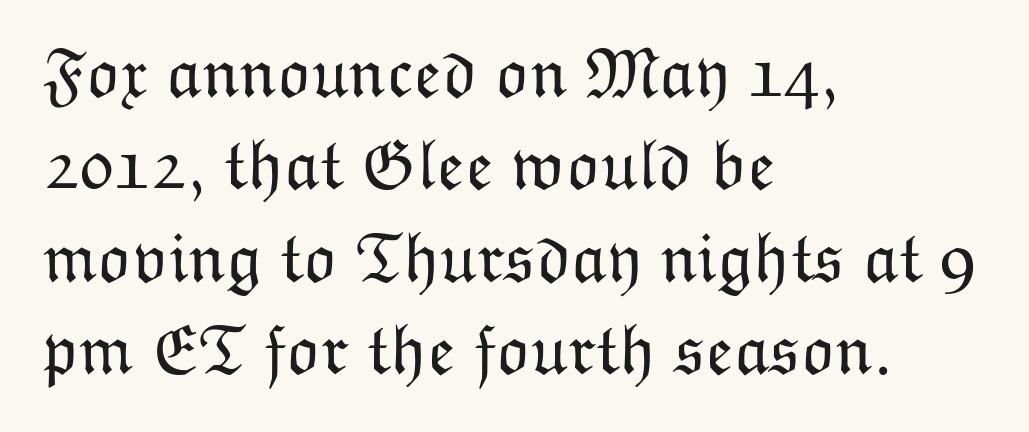
Q: Is the text bold? A: No.
Q: Is the text italic (slanted)? A: No, it is upright.
Q: Is the text underlined? A: No.
Q: How is the paragraph aligned? A: Left-aligned.
Q: Is the spacing between letters normal or unusually wide? A: Normal.
Q: Is the spacing between lines tight, normal or loose? A: Normal.
Q: Width (condensed, normal, or wide)? A: Normal.
Q: Stroke contrast? A: Low.
Q: x-height? A: Medium.
Q: Monospaced? A: No.
